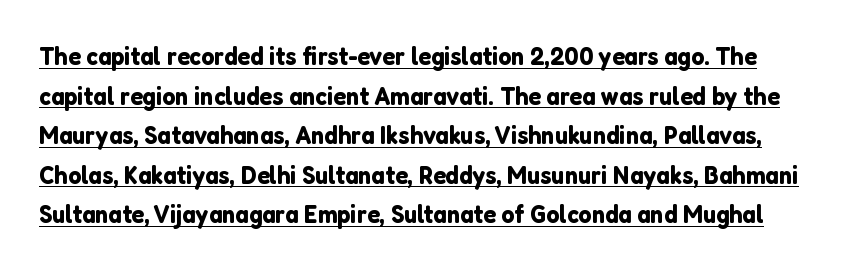
{"italic": "no", "underline": "yes", "line_spacing": "normal", "line_spacing_ratio": 1.52, "letter_spacing": "normal", "letter_spacing_em": 0.0, "glyph_px": 26}
